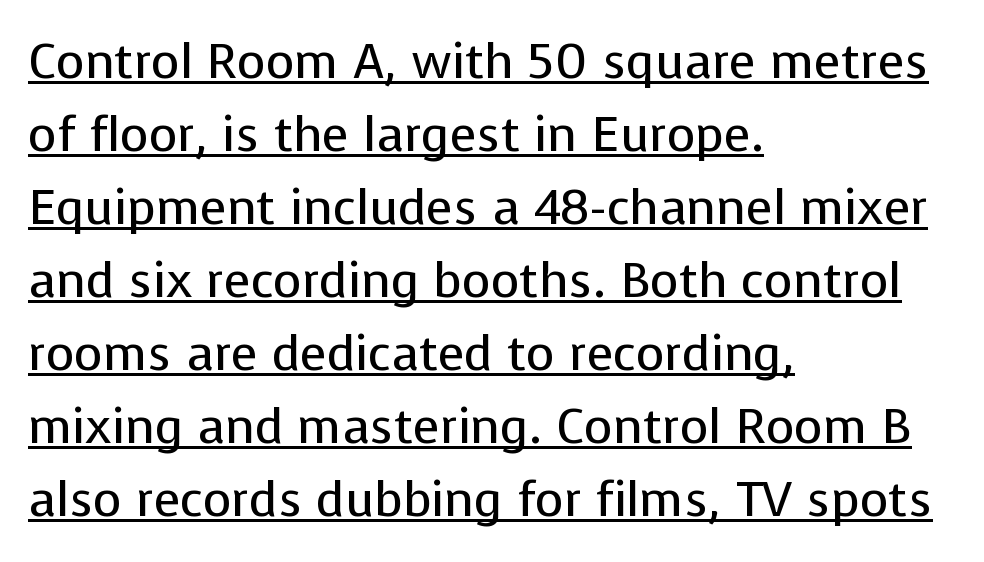
{"serif": "no", "italic": "no", "bold": "no", "weight": "regular", "width": "normal", "stroke_contrast": "low", "x_height": "medium", "monospaced": "no", "underline": "yes", "align": "left", "line_spacing": "normal", "line_spacing_ratio": 1.49, "letter_spacing": "normal", "letter_spacing_em": 0.0, "glyph_px": 49}
